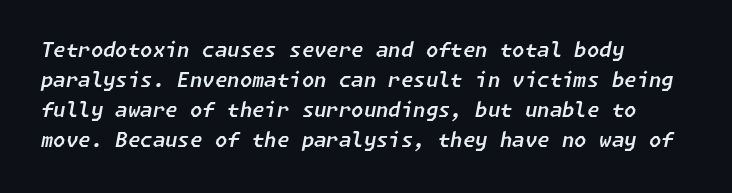
Q: Is the text italic (slanted)? A: Yes, it leans right by about 11 degrees.
Q: Is the text underlined? A: No.
Q: How is the paragraph aligned? A: Left-aligned.
Q: Is the spacing between letters normal or unusually wide? A: Normal.
Q: Is the spacing between lines tight, normal or loose? A: Normal.
